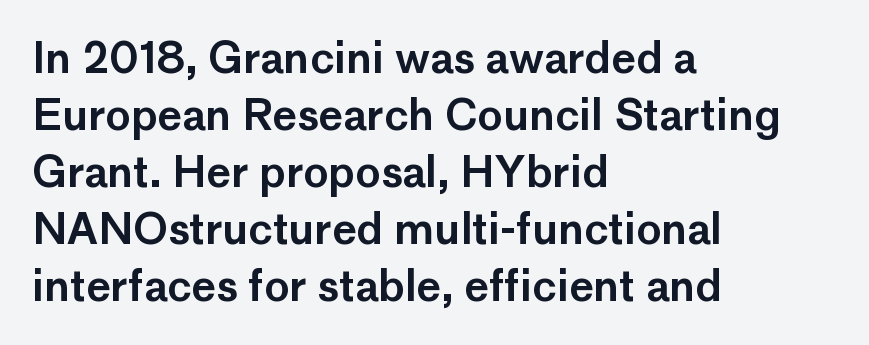
Q: Is the text italic (slanted)? A: No, it is upright.
Q: Is the typeface a serif or a sans-serif typeface? A: Sans-serif.
Q: Is the text underlined? A: No.
Q: How is the paragraph aligned? A: Left-aligned.
Q: Is the spacing between letters normal or unusually wide? A: Normal.
Q: Is the spacing between lines tight, normal or loose? A: Normal.
Q: Width (condensed, normal, or wide)? A: Normal.
Q: Stroke contrast? A: Low.
Q: x-height? A: Medium.
Q: Monospaced? A: No.
